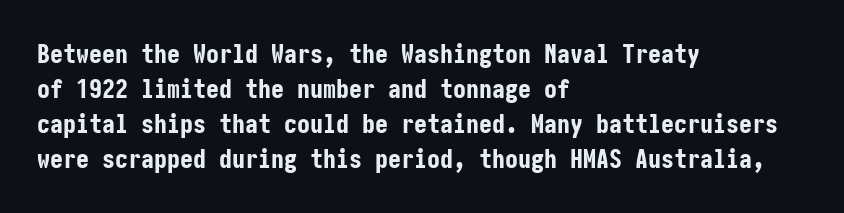
The image shows 26 px bold type, upright; set left-aligned, normal line spacing (1.34x), normal letter spacing, not underlined.
